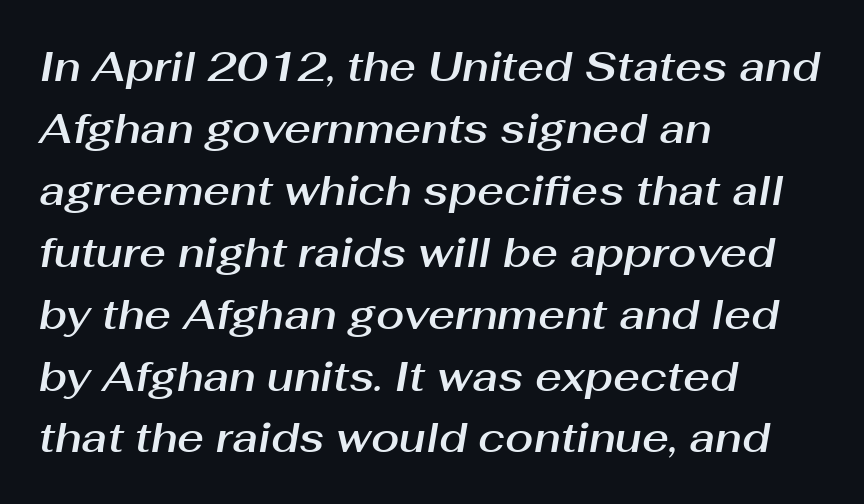
An italicized treatment has been applied to the whole sample. Vertical spacing — default. Unmarked baselines from the first word to the last. Here the designer chose a conventional face with non-uniform glyph widths. Does the copy run flush right? No — it runs flush left.
